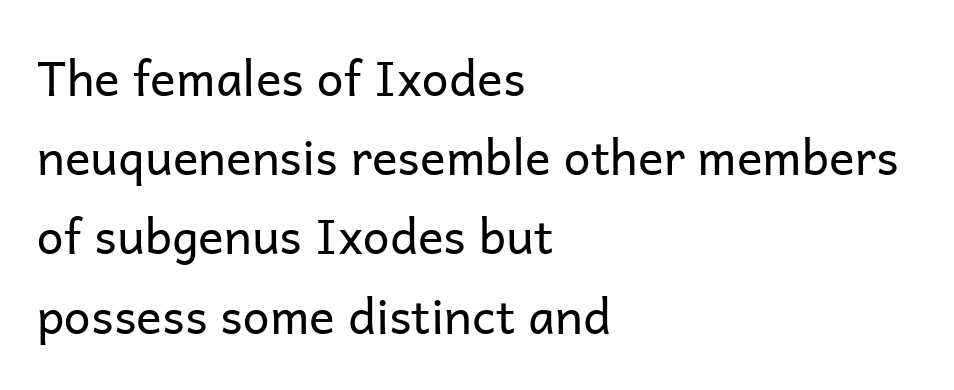
The image shows 48 px regular-weight sans-serif type, upright; set left-aligned, normal line spacing (1.65x), normal letter spacing, not underlined; low stroke contrast and a medium x-height.
